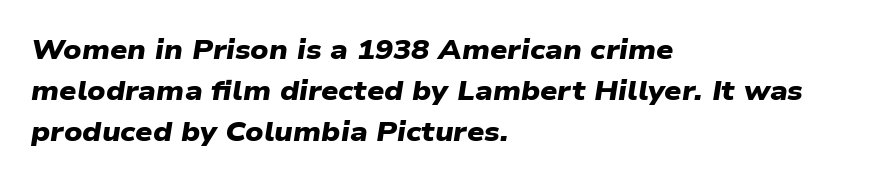
You could call the tracking neutral — neither tight nor loose. Bare-footed words on every line. Every row of glyphs begins at an identical x-position on the left. The vertical gap from one line to the next is medium. Caption: bold face, heavy strokes.
